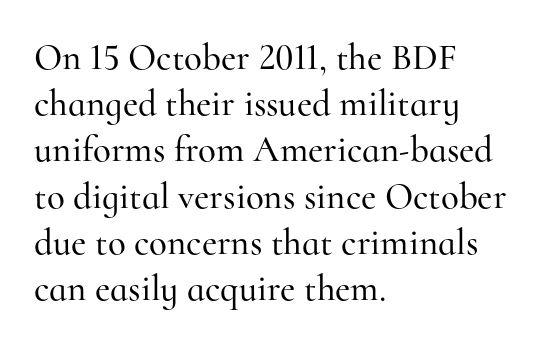
Q: Is the text italic (slanted)? A: No, it is upright.
Q: Is the typeface a serif or a sans-serif typeface? A: Serif.
Q: Is the text underlined? A: No.
Q: How is the paragraph aligned? A: Left-aligned.
Q: Is the spacing between letters normal or unusually wide? A: Normal.
Q: Is the spacing between lines tight, normal or loose? A: Normal.
Q: Width (condensed, normal, or wide)? A: Normal.
Q: Stroke contrast? A: High.
Q: x-height? A: Small.
Q: Monospaced? A: No.
